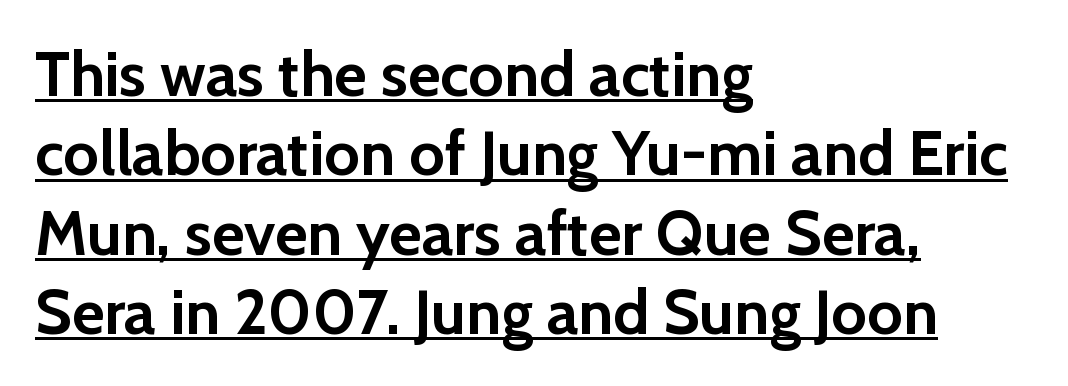
Strong, thick strokes mark this as bold type. Caption: lettering with a line underneath. This rendering leaves character spacing at its baseline value. Ascenders rise straight up at ninety degrees.
